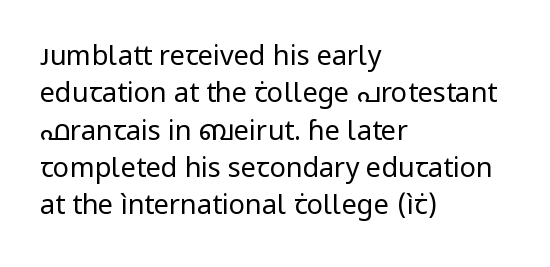
Interline gaps are of average width in this sample. Inter-character spacing is left at the font's built-in metrics. If you drew a line through each stem, it would be perfectly vertical. Words float on clear page, feet unadorned. Each line starts at the same left margin while the right side varies.
